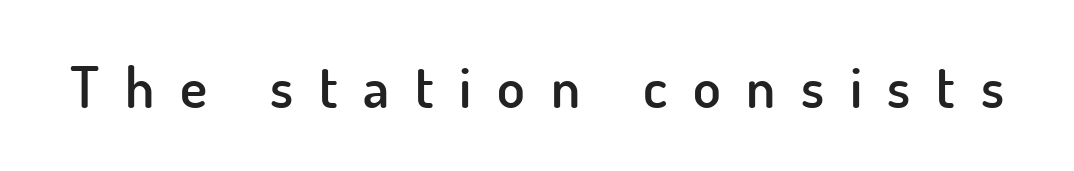
Q: Is the text bold? A: Semi-bold.
Q: Is the text italic (slanted)? A: No, it is upright.
Q: Is the typeface a serif or a sans-serif typeface? A: Sans-serif.
Q: Is the text underlined? A: No.
Q: Is the spacing between letters normal or unusually wide? A: Unusually wide.
Q: Width (condensed, normal, or wide)? A: Normal.
Q: Stroke contrast? A: Low.
Q: x-height? A: Small.
Q: Monospaced? A: No.
